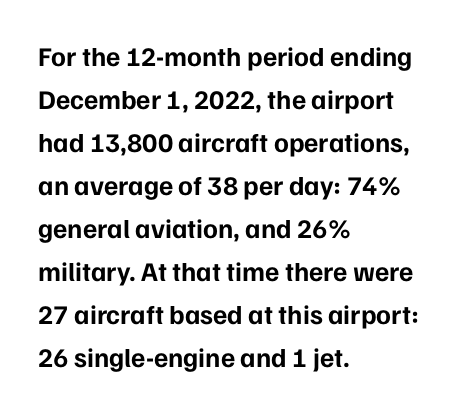
The image shows 27 px bold type, upright; set left-aligned, normal line spacing (1.59x), normal letter spacing, not underlined.
